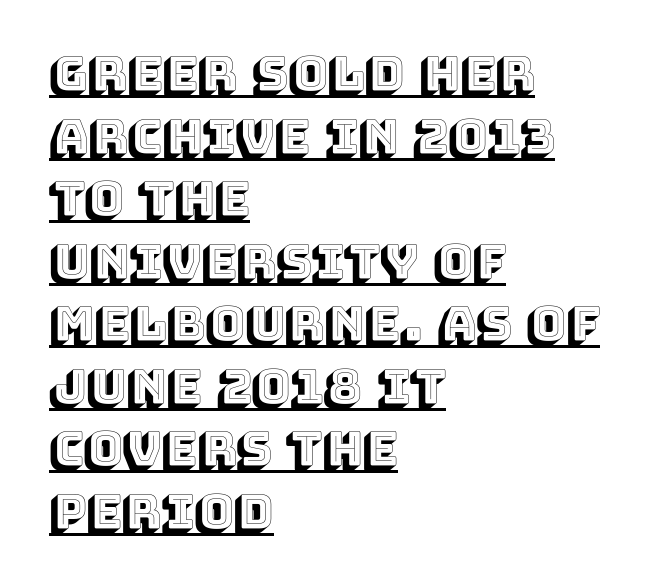
{"italic": "no", "width": "normal", "x_height": "large", "monospaced": "no", "underline": "yes", "align": "left", "line_spacing": "normal", "line_spacing_ratio": 1.33, "letter_spacing": "normal", "letter_spacing_em": 0.0, "glyph_px": 47}
